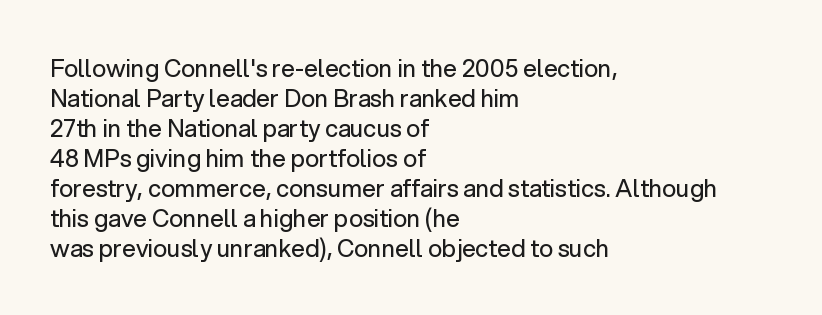
{"italic": "no", "bold": "no", "underline": "no", "align": "left", "line_spacing": "normal", "line_spacing_ratio": 1.25, "letter_spacing": "normal", "letter_spacing_em": 0.0, "glyph_px": 24}
